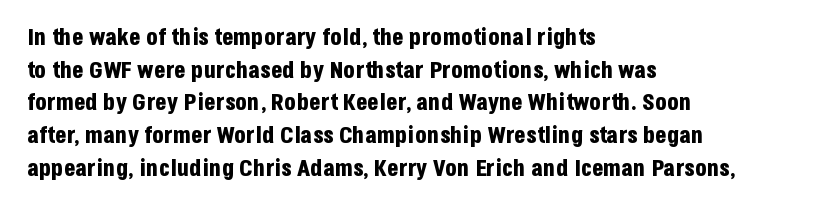
The rendering uses a moderate line-height, typical for paragraphs. The typography opts for an upright posture over an oblique one. Each word holds together tightly as a unit, with standard inter-letter gaps. Left-aligned paragraph, ragged on the right. The sample has been set heavy, in full bold. The string is rendered with underlining switched off.
